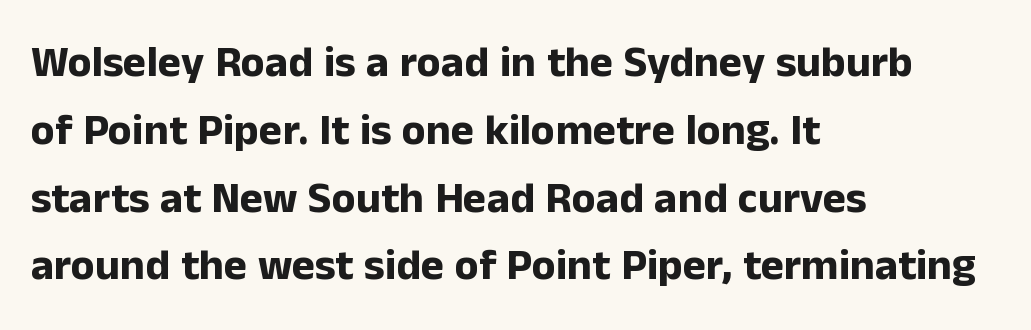
The image shows 44 px bold sans-serif type, upright; set left-aligned, normal line spacing (1.54x), normal letter spacing, not underlined; low stroke contrast and a medium x-height.
